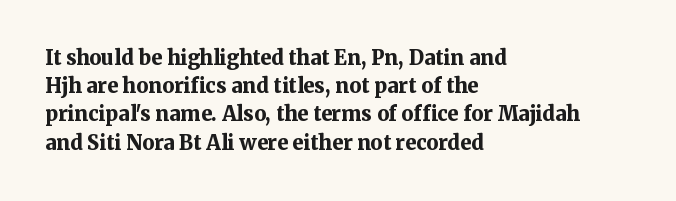
Upright lettering throughout. Each line starts at the same left margin while the right side varies. The passage shown has conventional tracking throughout. The glyphs have the mass of a bold cut. Summary of vertical rhythm: regular, with standard interline spacing. Words float on clear page, feet unadorned.
